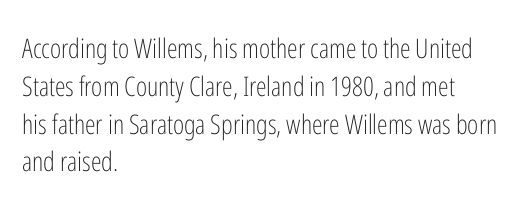
The image shows 27 px text type, upright; set left-aligned, normal line spacing (1.4x), normal letter spacing, not underlined.
